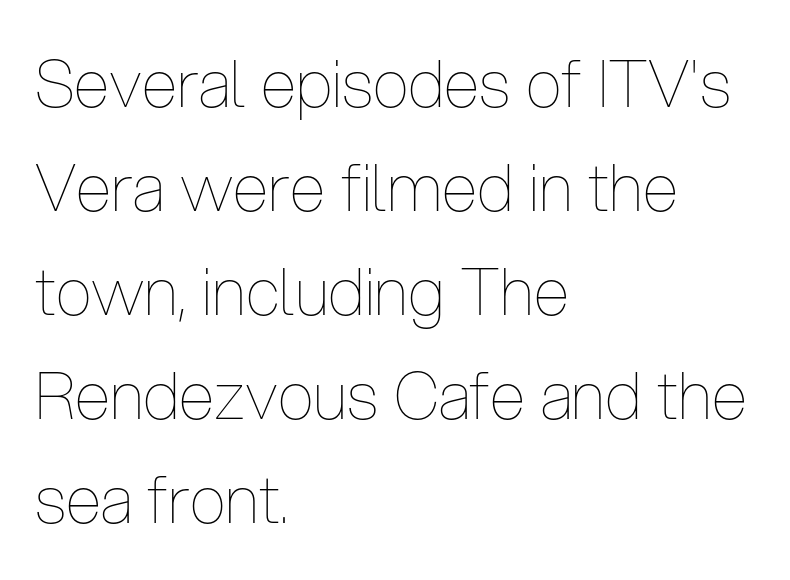
Q: Is the text bold? A: No.
Q: Is the text italic (slanted)? A: No, it is upright.
Q: Is the text underlined? A: No.
Q: How is the paragraph aligned? A: Left-aligned.
Q: Is the spacing between letters normal or unusually wide? A: Normal.
Q: Is the spacing between lines tight, normal or loose? A: Normal.
Q: Width (condensed, normal, or wide)? A: Condensed.
Q: Stroke contrast? A: Low.
Q: x-height? A: Medium.
Q: Monospaced? A: No.
